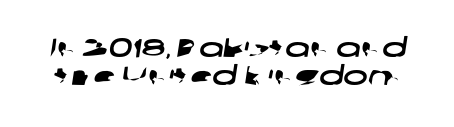
Q: Is the text underlined? A: No.
Q: Is the spacing between letters normal or unusually wide? A: Normal.
Q: Is the spacing between lines tight, normal or loose? A: Tight.
